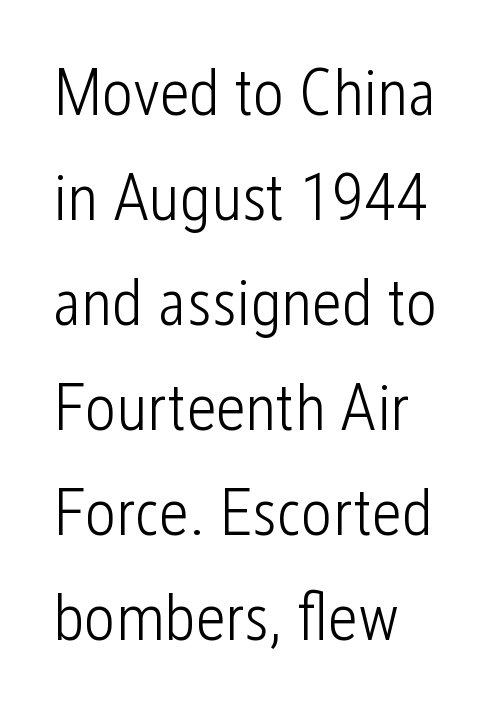
Q: Is the text bold? A: No.
Q: Is the text italic (slanted)? A: No, it is upright.
Q: Is the typeface a serif or a sans-serif typeface? A: Sans-serif.
Q: Is the text underlined? A: No.
Q: How is the paragraph aligned? A: Left-aligned.
Q: Is the spacing between letters normal or unusually wide? A: Normal.
Q: Is the spacing between lines tight, normal or loose? A: Normal.
Q: Width (condensed, normal, or wide)? A: Condensed.
Q: Stroke contrast? A: Low.
Q: x-height? A: Medium.
Q: Monospaced? A: No.
